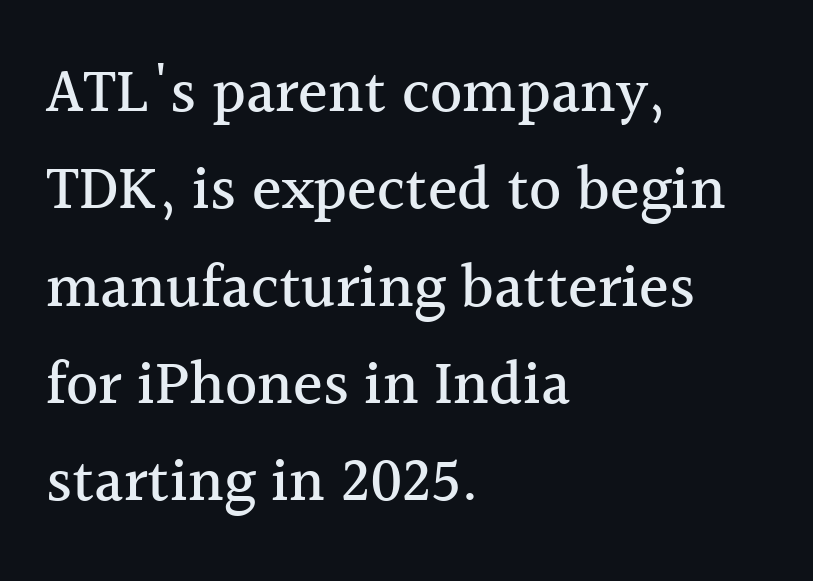
The image shows 62 px serif type, upright; set left-aligned, normal line spacing (1.57x), normal letter spacing, not underlined; a medium x-height.
